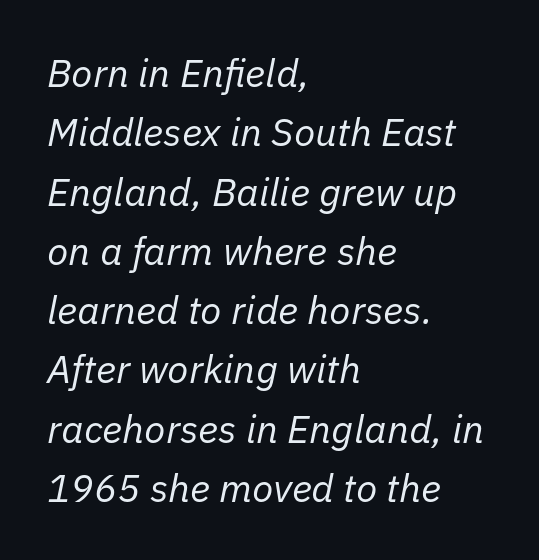
{"italic": "yes", "lean": "right", "slant_degrees": 11, "bold": "no", "weight": "regular", "width": "normal", "stroke_contrast": "low", "x_height": "medium", "monospaced": "no", "underline": "no", "align": "left", "line_spacing": "normal", "line_spacing_ratio": 1.52, "letter_spacing": "normal", "letter_spacing_em": 0.0, "glyph_px": 39}
